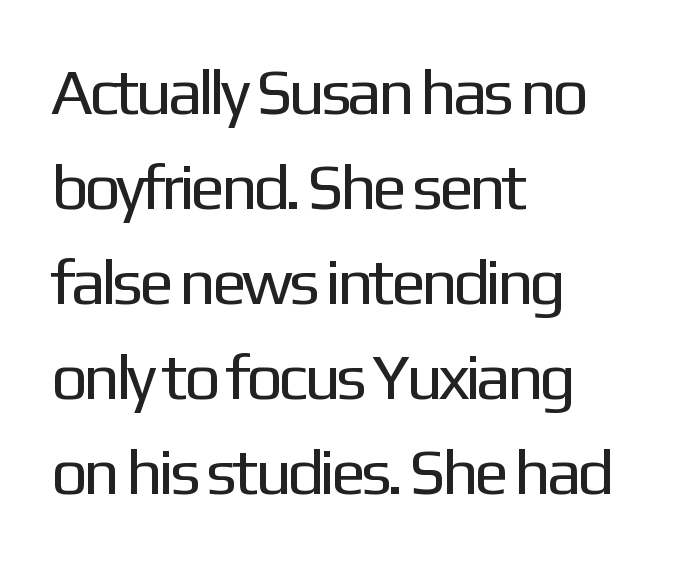
Q: Is the text bold? A: No.
Q: Is the text italic (slanted)? A: No, it is upright.
Q: Is the typeface a serif or a sans-serif typeface? A: Sans-serif.
Q: Is the text underlined? A: No.
Q: How is the paragraph aligned? A: Left-aligned.
Q: Is the spacing between letters normal or unusually wide? A: Normal.
Q: Is the spacing between lines tight, normal or loose? A: Normal.
Q: Width (condensed, normal, or wide)? A: Normal.
Q: Stroke contrast? A: Low.
Q: x-height? A: Medium.
Q: Monospaced? A: No.
